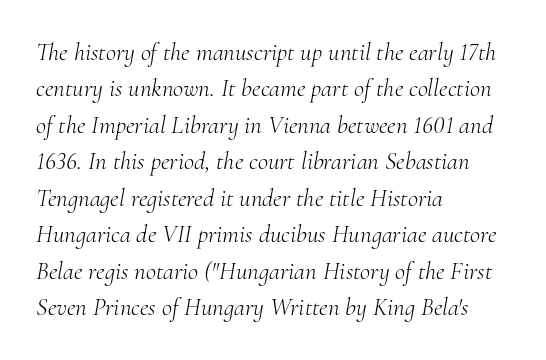
{"italic": "yes", "lean": "right", "slant_degrees": 10, "bold": "no", "underline": "no", "align": "left", "line_spacing": "normal", "line_spacing_ratio": 1.46, "letter_spacing": "normal", "letter_spacing_em": 0.0, "glyph_px": 25}
